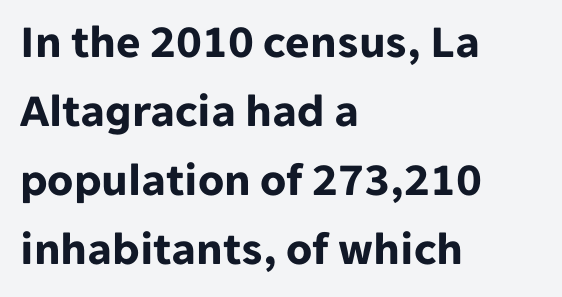
{"serif": "no", "italic": "no", "bold": "yes", "weight": "bold", "width": "normal", "stroke_contrast": "low", "x_height": "medium", "monospaced": "no", "underline": "no", "align": "left", "line_spacing": "normal", "line_spacing_ratio": 1.47, "letter_spacing": "normal", "letter_spacing_em": 0.0, "glyph_px": 47}
